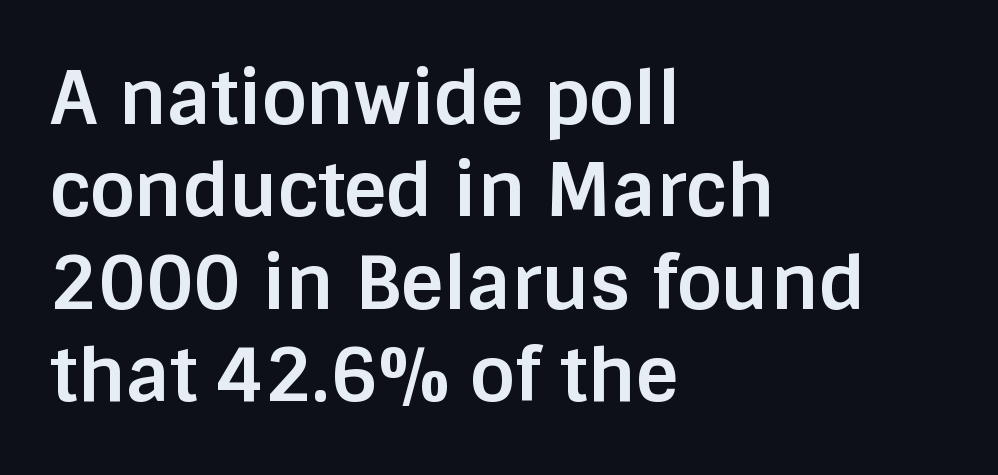
Serifs: no, the terminals of the letterforms are clean. Lines of text with bare space underneath. Visually the block forms a straight wall on the left and a jagged coastline on the right. The typesetting leans heavy: a genuine bold. Varying glyph widths throughout — classic text-font behaviour. The font's upright variant was chosen for this text.
